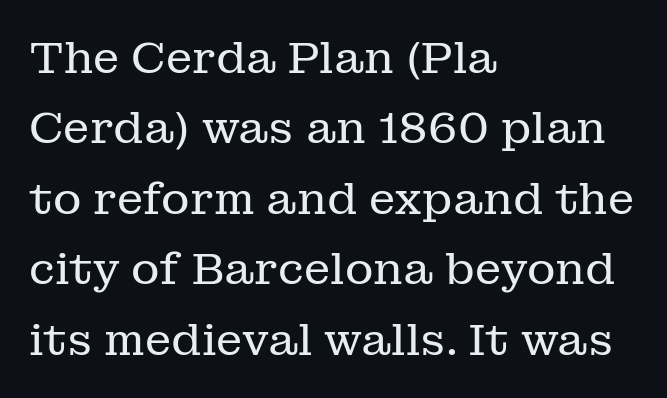
The passage shown is typed in a proportional face where columns would drift. The cut favours lightness, reaching ordinary text weight at its darkest. The zone under the glyphs is completely vacant. Quick note: interline space is typical.
